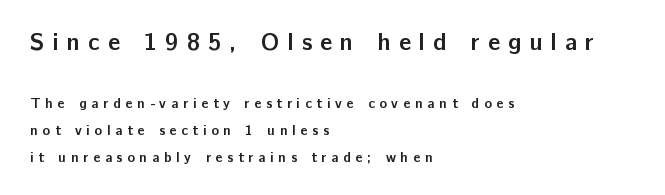
Q: Is the text bold? A: Yes.
Q: Is the text italic (slanted)? A: No, it is upright.
Q: Is the text underlined? A: No.
Q: How is the paragraph aligned? A: Left-aligned.
Q: Is the spacing between letters normal or unusually wide? A: Unusually wide.
Q: Is the spacing between lines tight, normal or loose? A: Loose.
Q: Which block of text is set in a larger size, the first (top) or the second (bottom)? A: The first (top) one.
